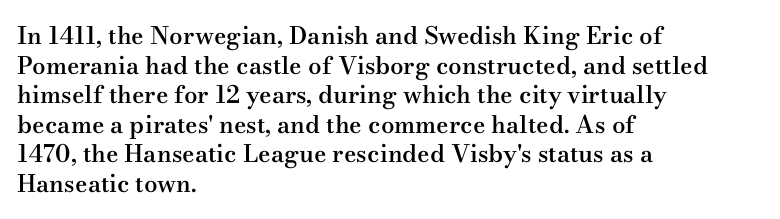
{"italic": "no", "bold": "semi", "underline": "no", "align": "left", "line_spacing_ratio": 1.23, "letter_spacing": "normal", "letter_spacing_em": 0.0, "glyph_px": 24}
